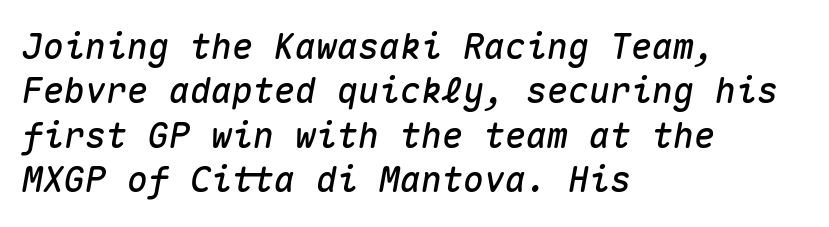
Q: Is the text italic (slanted)? A: Yes, it leans right by about 10 degrees.
Q: Is the text underlined? A: No.
Q: How is the paragraph aligned? A: Left-aligned.
Q: Is the spacing between letters normal or unusually wide? A: Normal.
Q: Is the spacing between lines tight, normal or loose? A: Normal.
Q: Width (condensed, normal, or wide)? A: Normal.
Q: Stroke contrast? A: Medium.
Q: x-height? A: Medium.
Q: Monospaced? A: Yes.
